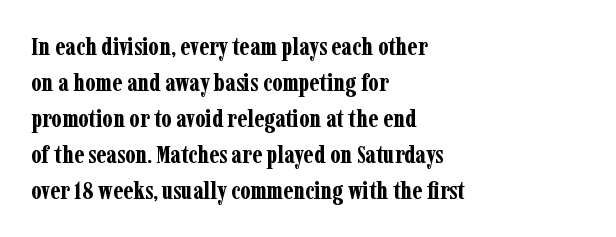
{"italic": "no", "bold": "yes", "underline": "no", "align": "left", "line_spacing": "normal", "line_spacing_ratio": 1.44, "letter_spacing": "normal", "letter_spacing_em": 0.0, "glyph_px": 25}
